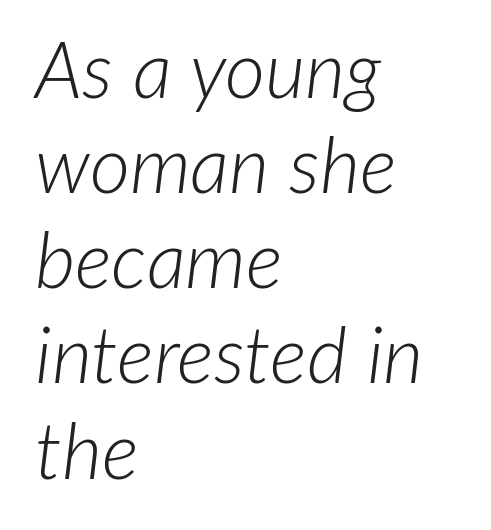
What stands out about the letter spacing? Nothing — it is the standard amount. Quick note: italic. The foot of each line stays bare and open. Short and long lines alike share a common starting point at left. Character widths vary here, with narrow letters taking less room than wide ones.
